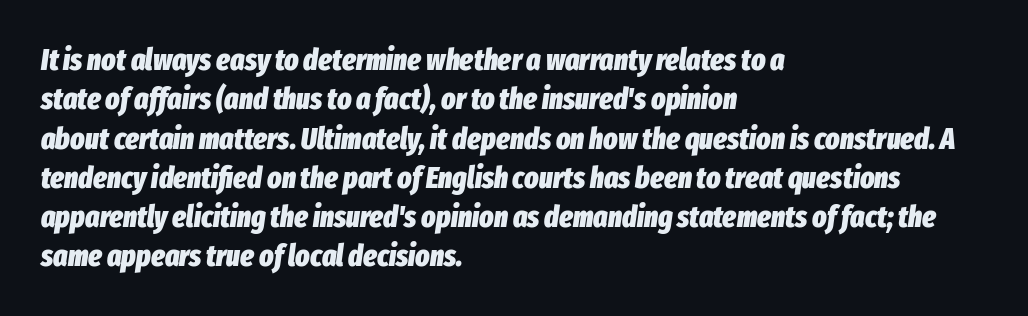
Q: Is the text bold? A: Yes.
Q: Is the text italic (slanted)? A: Yes, it leans right by about 8 degrees.
Q: Is the text underlined? A: No.
Q: How is the paragraph aligned? A: Left-aligned.
Q: Is the spacing between letters normal or unusually wide? A: Normal.
Q: Is the spacing between lines tight, normal or loose? A: Normal.
Q: Width (condensed, normal, or wide)? A: Condensed.
Q: Stroke contrast? A: Low.
Q: x-height? A: Medium.
Q: Monospaced? A: No.
